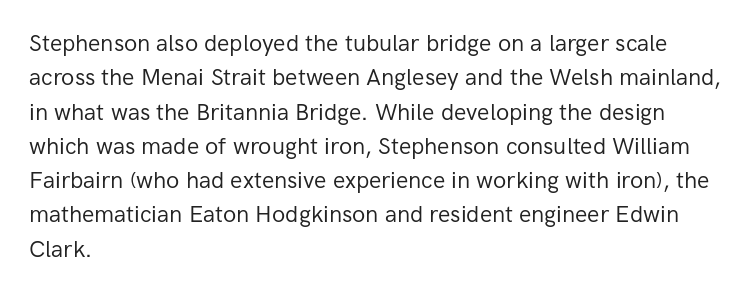
{"italic": "no", "bold": "no", "underline": "no", "align": "left", "line_spacing": "normal", "line_spacing_ratio": 1.49, "letter_spacing": "normal", "letter_spacing_em": 0.0, "glyph_px": 23}
